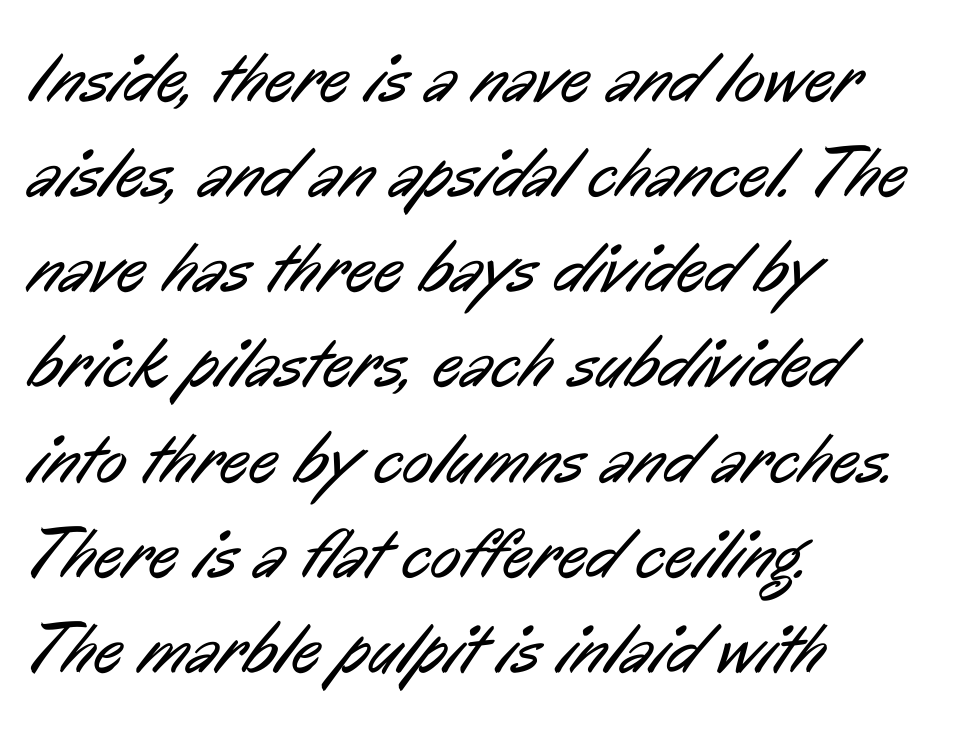
{"serif": "no", "bold": "no", "weight": "regular", "width": "condensed", "stroke_contrast": "low", "x_height": "medium", "monospaced": "no", "underline": "no", "align": "left", "line_spacing": "normal", "line_spacing_ratio": 1.34, "letter_spacing": "normal", "letter_spacing_em": 0.0, "glyph_px": 71}
